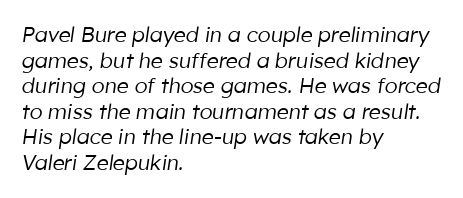
Quick note: italic. No extra tracking has been applied to these lines. Stem width sits at or under what a default text font uses. The foot of each line stays bare and open.
